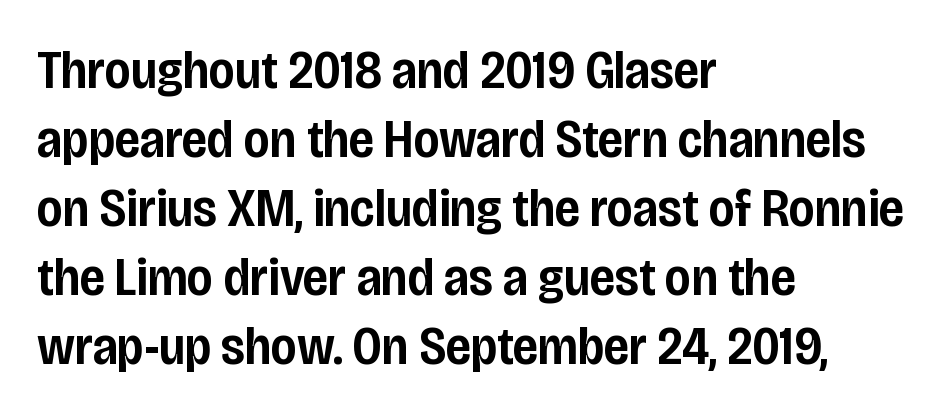
Q: Is the text bold? A: Semi-bold.
Q: Is the text italic (slanted)? A: No, it is upright.
Q: Is the typeface a serif or a sans-serif typeface? A: Sans-serif.
Q: Is the text underlined? A: No.
Q: How is the paragraph aligned? A: Left-aligned.
Q: Is the spacing between letters normal or unusually wide? A: Normal.
Q: Is the spacing between lines tight, normal or loose? A: Normal.
Q: Width (condensed, normal, or wide)? A: Condensed.
Q: Stroke contrast? A: Low.
Q: x-height? A: Large.
Q: Monospaced? A: No.
